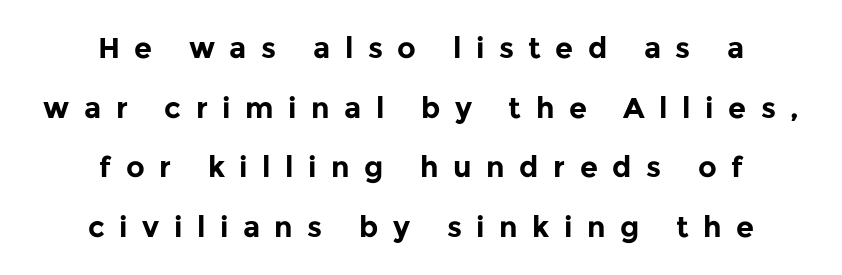
Q: Is the text bold? A: Yes.
Q: Is the text italic (slanted)? A: No, it is upright.
Q: Is the typeface a serif or a sans-serif typeface? A: Sans-serif.
Q: Is the text underlined? A: No.
Q: How is the paragraph aligned? A: Centered.
Q: Is the spacing between letters normal or unusually wide? A: Unusually wide.
Q: Is the spacing between lines tight, normal or loose? A: Loose.
Q: Width (condensed, normal, or wide)? A: Normal.
Q: Stroke contrast? A: Low.
Q: x-height? A: Medium.
Q: Monospaced? A: No.
